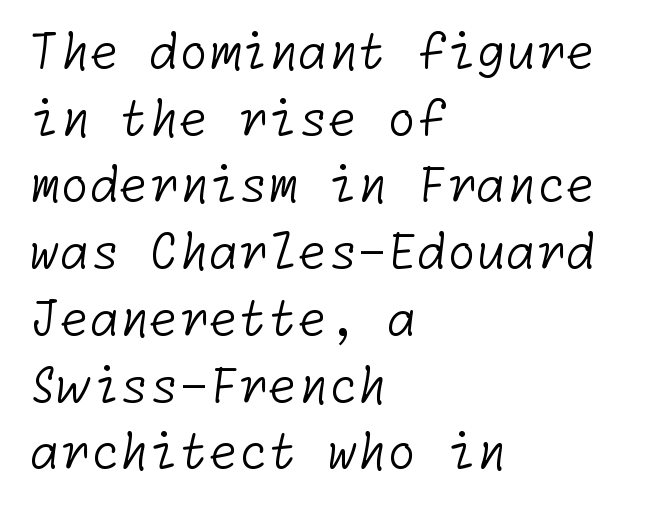
Q: Is the text bold? A: No.
Q: Is the typeface a serif or a sans-serif typeface? A: Sans-serif.
Q: Is the text underlined? A: No.
Q: How is the paragraph aligned? A: Left-aligned.
Q: Is the spacing between letters normal or unusually wide? A: Normal.
Q: Is the spacing between lines tight, normal or loose? A: Normal.
Q: Width (condensed, normal, or wide)? A: Normal.
Q: Stroke contrast? A: Low.
Q: x-height? A: Medium.
